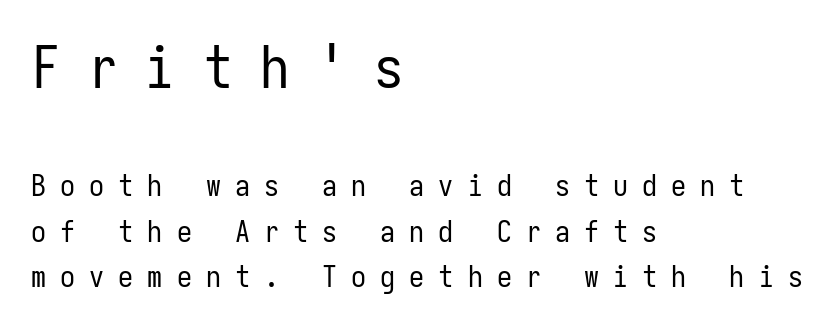
Character size in the leading block exceeds that of the trailing block. If you drew a line through each stem, it would be perfectly vertical. Every character here occupies the same horizontal width, giving the sample a typewriter-like rhythm. Words appear elongated and porous because spacing is wide.
